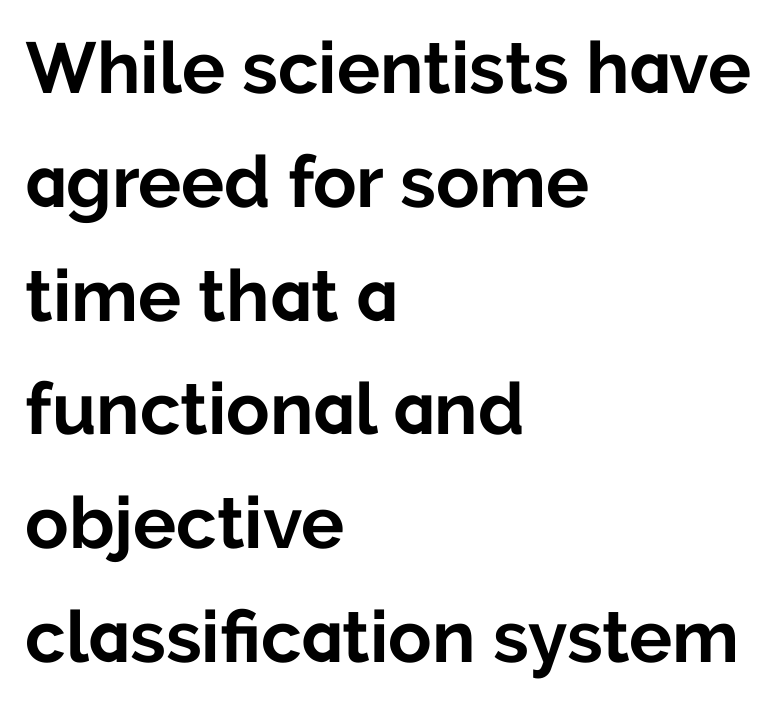
You could not count columns in this text — the font is proportionally spaced. The letters sit at their default tracking, neither squeezed nor spread. Notice how the passage keeps a crisp vertical edge on the left only. The specimen omits any rule beneath the text block's lines.
